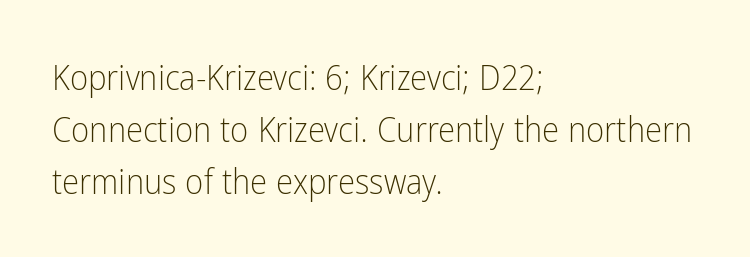
The image shows 35 px light, condensed sans-serif type, upright; set left-aligned, normal line spacing (1.48x), normal letter spacing, not underlined; low stroke contrast and a medium x-height.
